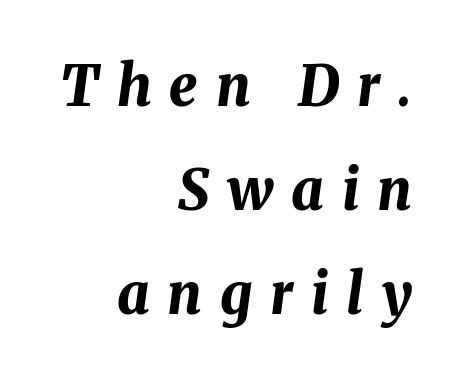
The image shows 56 px bold type, italic (leaning right); set right-aligned, line spacing 1.86x, unusually wide letter spacing (+0.32 em), not underlined; medium stroke contrast and a medium x-height.
